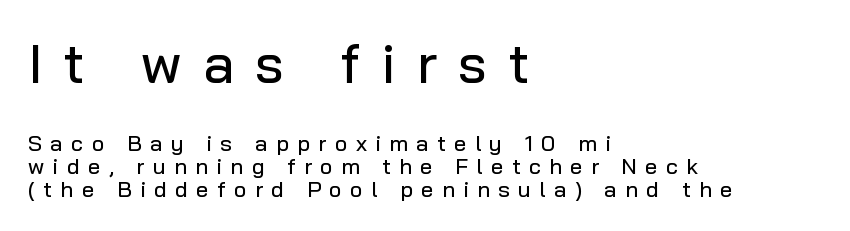
A typesetter would label this face a sans. Horizontal bands of white between lines are thin slivers. You could only call the tracking loose — the letters float apart. Typeset ragged right — the left edge is the straight one. The lettering holds an erect, upright posture throughout.
